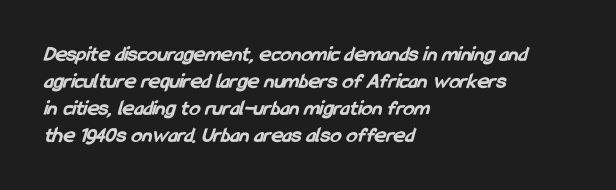
{"bold": "yes", "underline": "no", "align": "left", "line_spacing_ratio": 1.22, "letter_spacing": "normal", "letter_spacing_em": 0.0, "glyph_px": 22}
